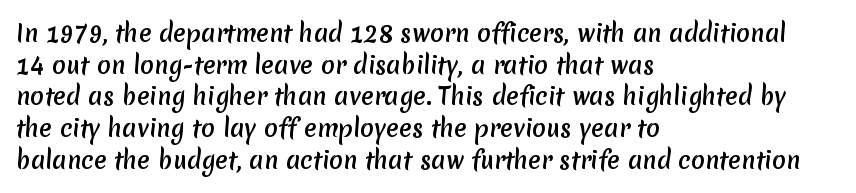
{"underline": "no", "align": "left", "line_spacing": "normal", "line_spacing_ratio": 1.38, "letter_spacing": "normal", "letter_spacing_em": 0.0, "glyph_px": 23}
